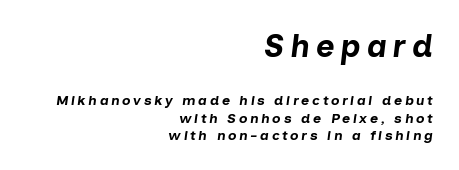
The image shows 32 px bold type, italic (leaning right); set right-aligned, line spacing 1.24x, not underlined; the first (top) block is 2.29x larger; low stroke contrast and a medium x-height.
